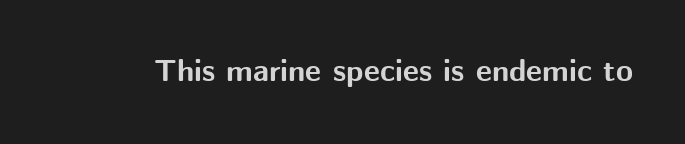
{"serif": "no", "italic": "no", "bold": "yes", "weight": "bold", "width": "normal", "stroke_contrast": "medium", "x_height": "medium", "monospaced": "no", "underline": "no", "letter_spacing": "normal", "letter_spacing_em": 0.0, "glyph_px": 31}
